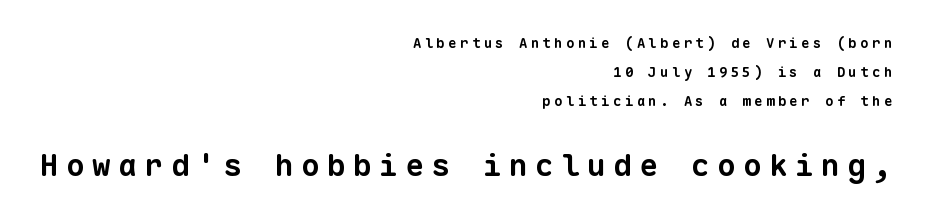
Q: Is the text bold? A: Yes.
Q: Is the typeface a serif or a sans-serif typeface? A: Sans-serif.
Q: Is the text underlined? A: No.
Q: How is the paragraph aligned? A: Right-aligned.
Q: Is the spacing between letters normal or unusually wide? A: Unusually wide.
Q: Is the spacing between lines tight, normal or loose? A: Loose.
Q: Which block of text is set in a larger size, the first (top) or the second (bottom)? A: The second (bottom) one.
Q: Width (condensed, normal, or wide)? A: Normal.
Q: Stroke contrast? A: Low.
Q: x-height? A: Medium.
Q: Monospaced? A: Yes.
